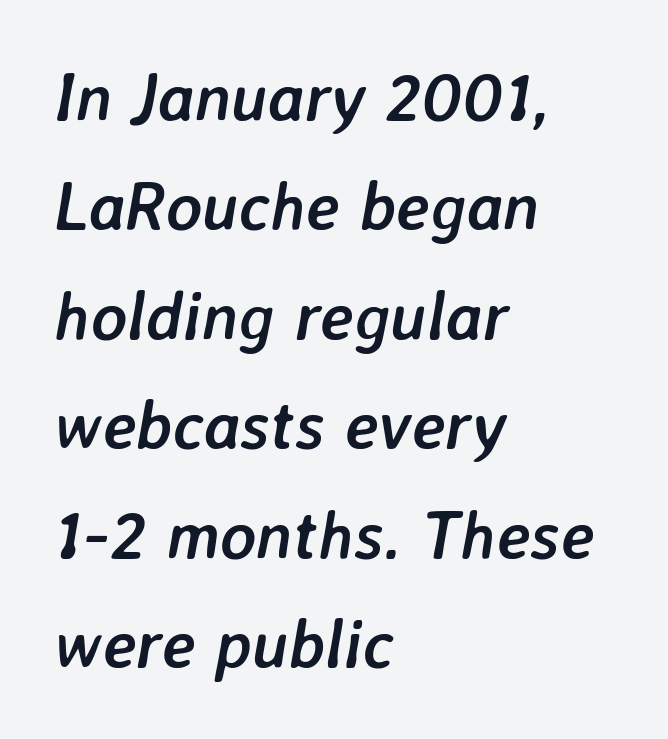
{"italic": "yes", "lean": "right", "slant_degrees": 7, "bold": "yes", "weight": "semibold", "width": "normal", "stroke_contrast": "low", "x_height": "medium", "monospaced": "no", "underline": "no", "align": "left", "line_spacing": "normal", "line_spacing_ratio": 1.61, "letter_spacing": "normal", "letter_spacing_em": 0.0, "glyph_px": 68}
